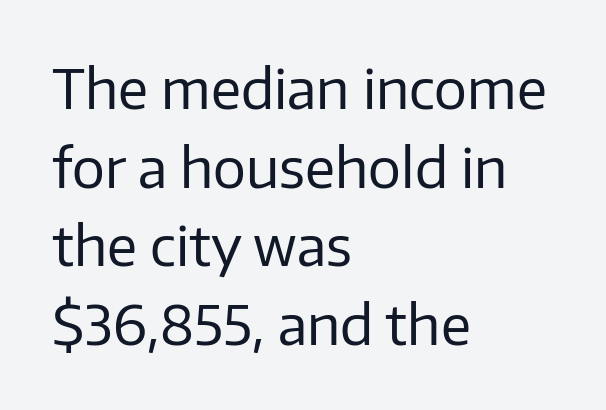
{"serif": "no", "italic": "no", "bold": "no", "weight": "regular", "width": "normal", "stroke_contrast": "low", "x_height": "medium", "monospaced": "no", "underline": "no", "align": "left", "line_spacing": "normal", "line_spacing_ratio": 1.43, "letter_spacing": "normal", "letter_spacing_em": 0.0, "glyph_px": 55}
